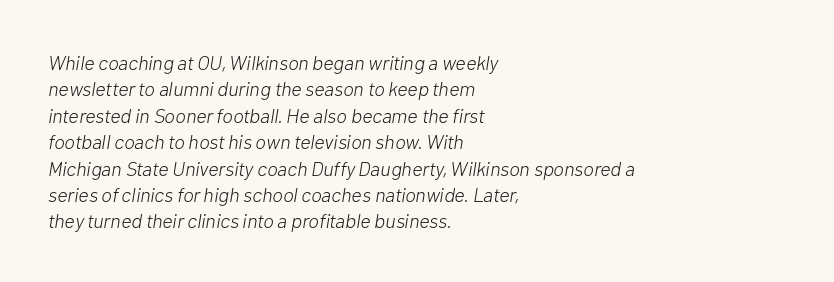
Slanted lettering throughout. Counters stay open thanks to moderate or lighter strokes. Regular leading. Alignment: flush left.
